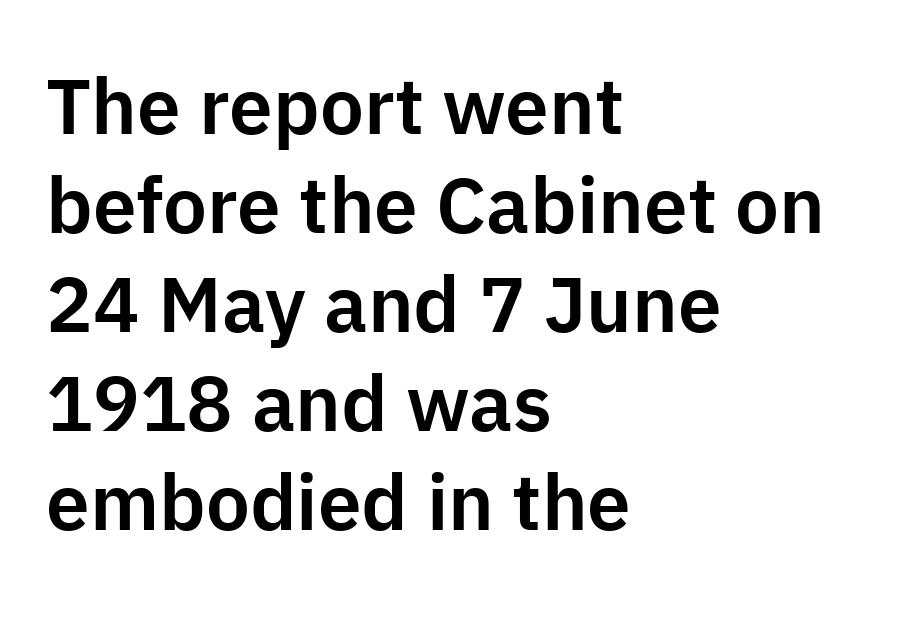
Interline gaps are of average width in this sample. Do the characters align in a grid? No, the font is proportional. How are the letters spaced? Ordinarily, with no added tracking. The specimen reads as upright at a glance. Is the block centered? No — it sits flush against the left margin. Typographically, this falls in the sans-serif category.
